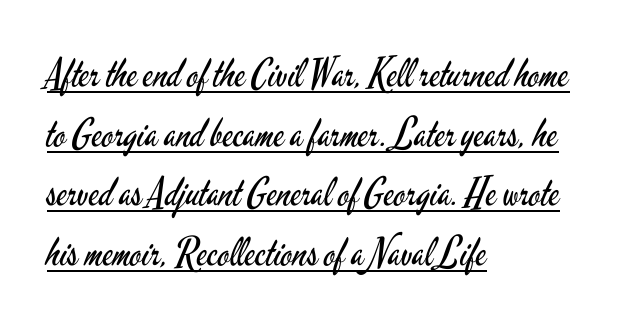
{"serif": "no", "bold": "no", "weight": "regular", "width": "condensed", "stroke_contrast": "low", "x_height": "small", "monospaced": "no", "underline": "yes", "align": "left", "line_spacing": "normal", "line_spacing_ratio": 1.53, "letter_spacing": "normal", "letter_spacing_em": 0.0, "glyph_px": 39}
